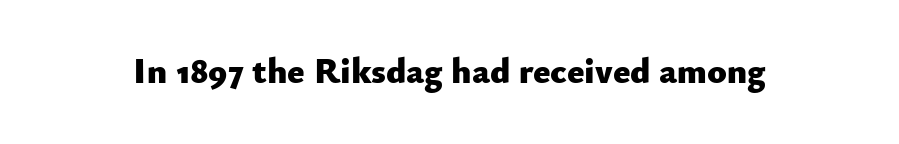
{"serif": "no", "italic": "no", "bold": "yes", "weight": "heavy", "width": "normal", "stroke_contrast": "low", "x_height": "small", "monospaced": "no", "underline": "no", "letter_spacing": "normal", "letter_spacing_em": 0.0, "glyph_px": 36}
